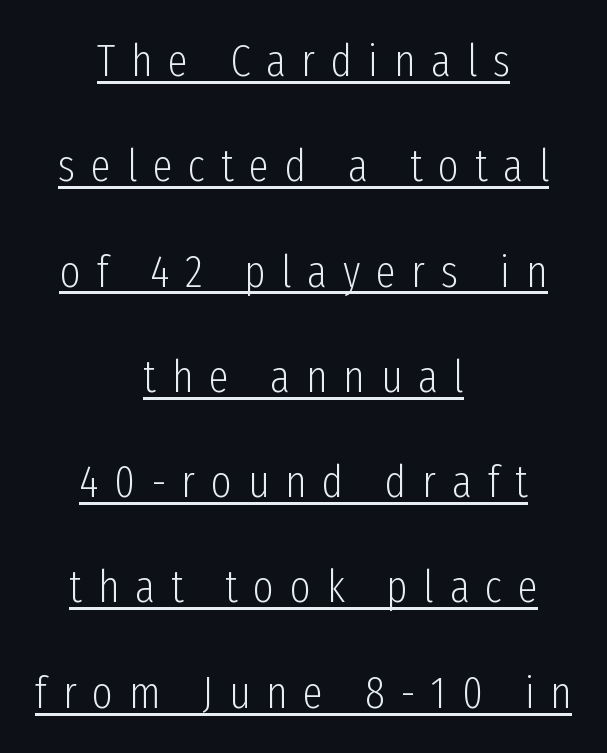
{"serif": "no", "italic": "no", "bold": "no", "weight": "light", "width": "condensed", "stroke_contrast": "low", "x_height": "medium", "monospaced": "no", "underline": "yes", "align": "center", "line_spacing": "loose", "line_spacing_ratio": 2.34, "letter_spacing": "wide", "letter_spacing_em": 0.35, "glyph_px": 45}
